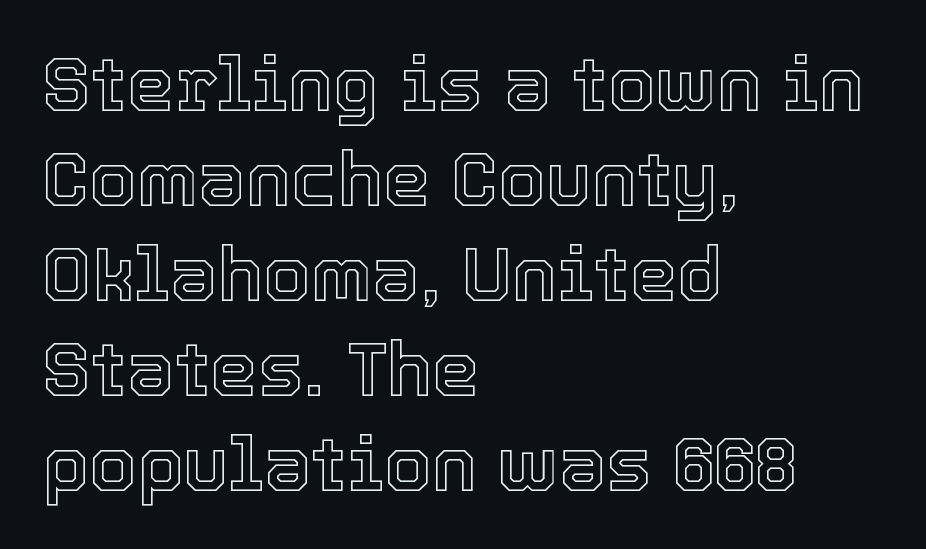
{"italic": "no", "width": "normal", "x_height": "medium", "monospaced": "no", "underline": "no", "align": "left", "line_spacing": "normal", "line_spacing_ratio": 1.25, "letter_spacing": "normal", "letter_spacing_em": 0.0, "glyph_px": 76}
